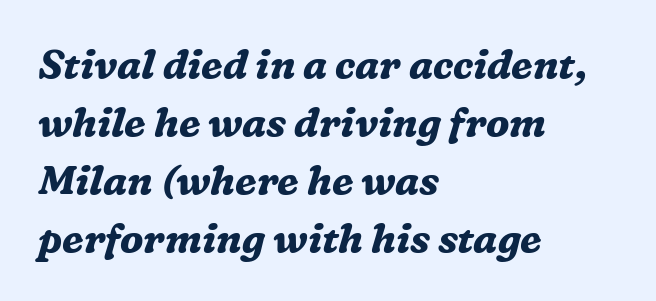
The image shows 40 px bold serif type, italic (leaning right); set left-aligned, normal line spacing (1.45x), normal letter spacing, not underlined; medium stroke contrast and a medium x-height.
